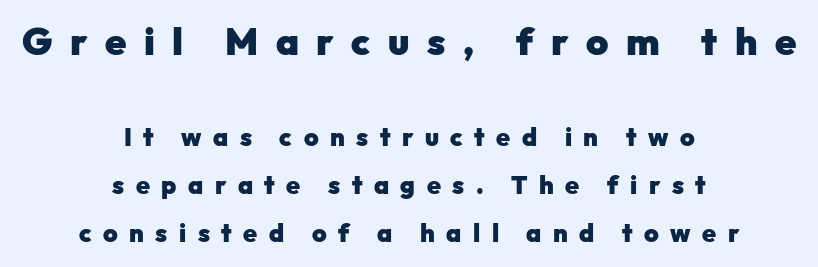
Regarding leading, the lines here are spaced well apart. Proportional: the letters do not fall into vertical columns. Each row of text sits above clean, open space. This sample uses expanded letter spacing, leaving extra air between glyphs. The first block has been scaled up relative to the second. Posture: upright roman.
